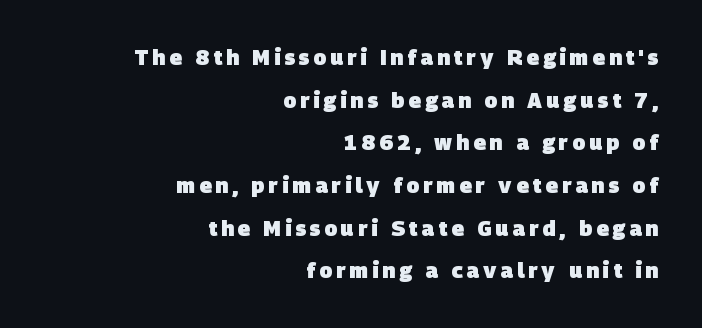
Q: Is the text bold? A: Yes.
Q: Is the text underlined? A: No.
Q: How is the paragraph aligned? A: Right-aligned.
Q: Is the spacing between lines tight, normal or loose? A: Loose.
